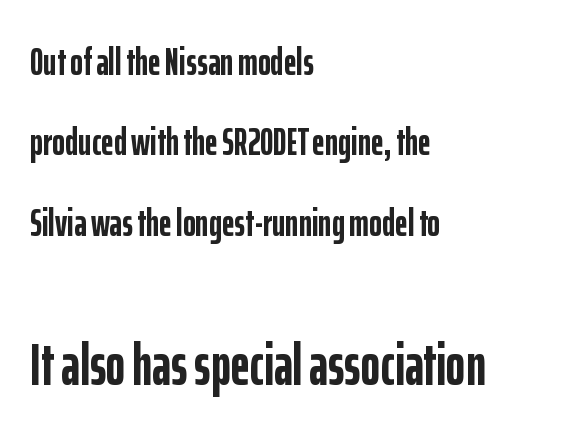
Q: Is the text bold? A: Yes.
Q: Is the text italic (slanted)? A: No, it is upright.
Q: Is the typeface a serif or a sans-serif typeface? A: Sans-serif.
Q: Is the text underlined? A: No.
Q: How is the paragraph aligned? A: Left-aligned.
Q: Is the spacing between letters normal or unusually wide? A: Normal.
Q: Is the spacing between lines tight, normal or loose? A: Loose.
Q: Which block of text is set in a larger size, the first (top) or the second (bottom)? A: The second (bottom) one.
Q: Width (condensed, normal, or wide)? A: Condensed.
Q: Stroke contrast? A: Low.
Q: x-height? A: Medium.
Q: Monospaced? A: No.
